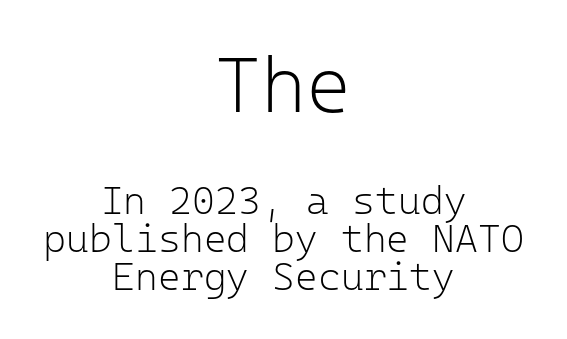
Q: Is the text bold? A: No.
Q: Is the text italic (slanted)? A: No, it is upright.
Q: Is the typeface a serif or a sans-serif typeface? A: Sans-serif.
Q: Is the text underlined? A: No.
Q: How is the paragraph aligned? A: Centered.
Q: Is the spacing between letters normal or unusually wide? A: Normal.
Q: Is the spacing between lines tight, normal or loose? A: Tight.
Q: Which block of text is set in a larger size, the first (top) or the second (bottom)? A: The first (top) one.
Q: Width (condensed, normal, or wide)? A: Normal.
Q: Stroke contrast? A: Low.
Q: x-height? A: Medium.
Q: Monospaced? A: Yes.
